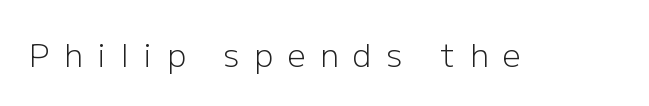
The lettering holds an erect, upright posture throughout. Letters rest on an invisible, unmarked baseline. This reads as an unemphasized weight, regular at the heaviest. The type is letterspaced generously, with wide tracking. The face used here is a sans, in the tradition of grotesques and geometrics.
